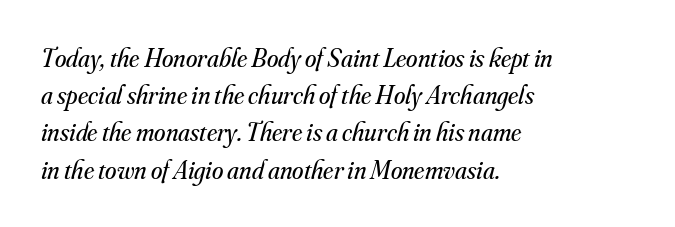
Q: Is the text bold? A: No.
Q: Is the text italic (slanted)? A: Yes, it leans right by about 16 degrees.
Q: Is the text underlined? A: No.
Q: How is the paragraph aligned? A: Left-aligned.
Q: Is the spacing between letters normal or unusually wide? A: Normal.
Q: Is the spacing between lines tight, normal or loose? A: Normal.
